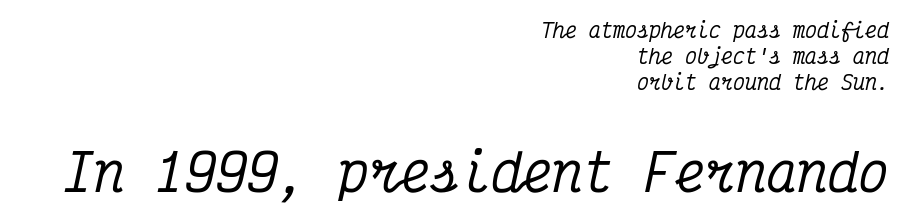
{"serif": "yes", "italic": "yes", "lean": "right", "slant_degrees": 12, "width": "condensed", "stroke_contrast": "medium", "x_height": "medium", "monospaced": "yes", "underline": "no", "align": "right", "line_spacing": "normal", "line_spacing_ratio": 1.31, "letter_spacing": "normal", "letter_spacing_em": 0.0, "larger_block": "second", "size_ratio": 2.55, "glyph_px": 51}
